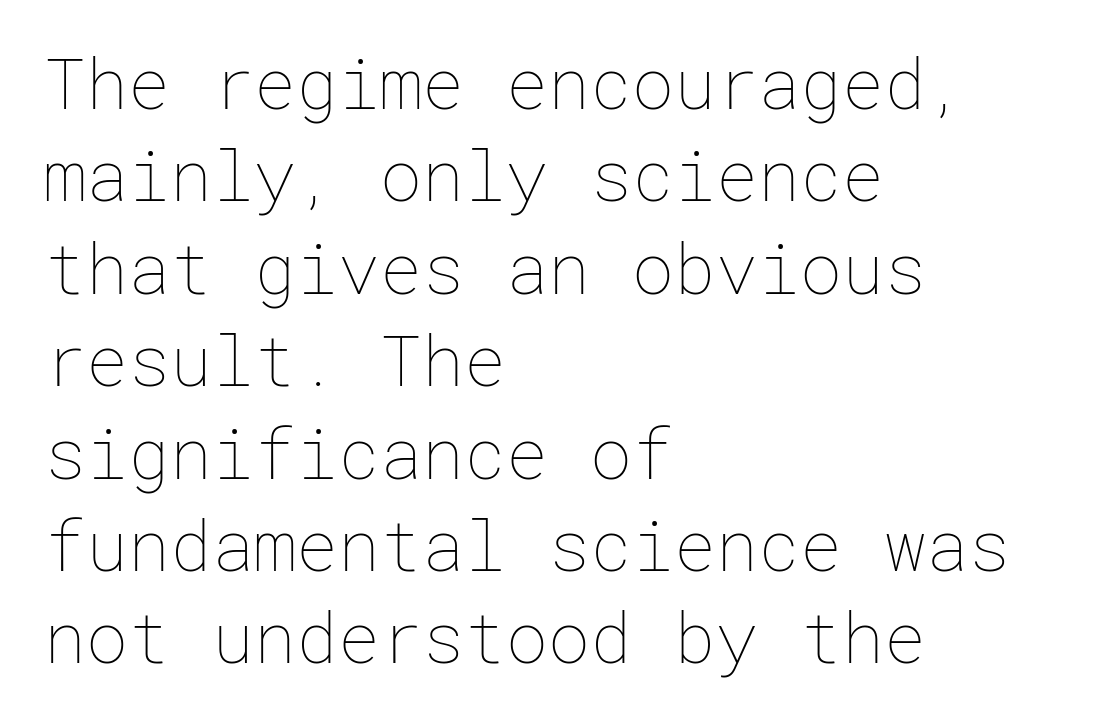
Q: Is the text bold? A: No.
Q: Is the text italic (slanted)? A: No, it is upright.
Q: Is the text underlined? A: No.
Q: How is the paragraph aligned? A: Left-aligned.
Q: Is the spacing between letters normal or unusually wide? A: Normal.
Q: Is the spacing between lines tight, normal or loose? A: Normal.
Q: Width (condensed, normal, or wide)? A: Normal.
Q: Stroke contrast? A: Low.
Q: x-height? A: Medium.
